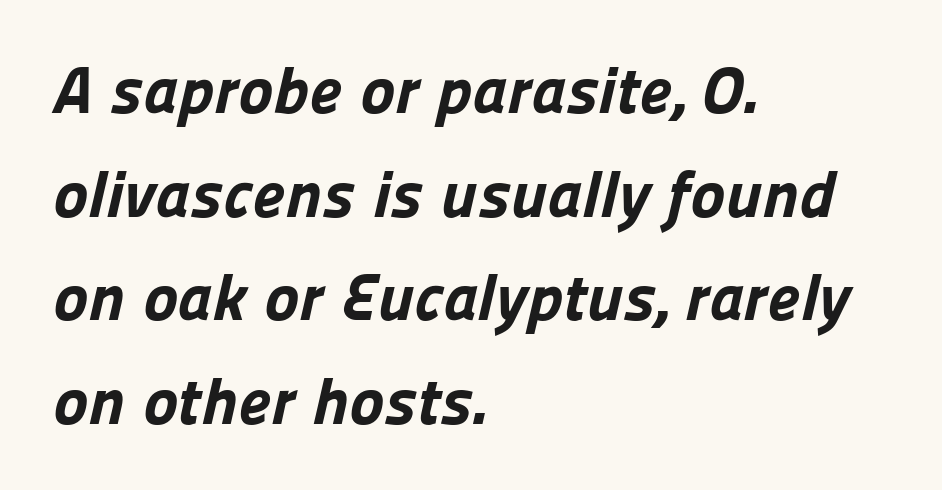
{"serif": "no", "bold": "yes", "weight": "bold", "width": "normal", "stroke_contrast": "low", "x_height": "medium", "monospaced": "no", "underline": "no", "align": "left", "line_spacing": "normal", "line_spacing_ratio": 1.57, "letter_spacing": "normal", "letter_spacing_em": 0.0, "glyph_px": 66}
